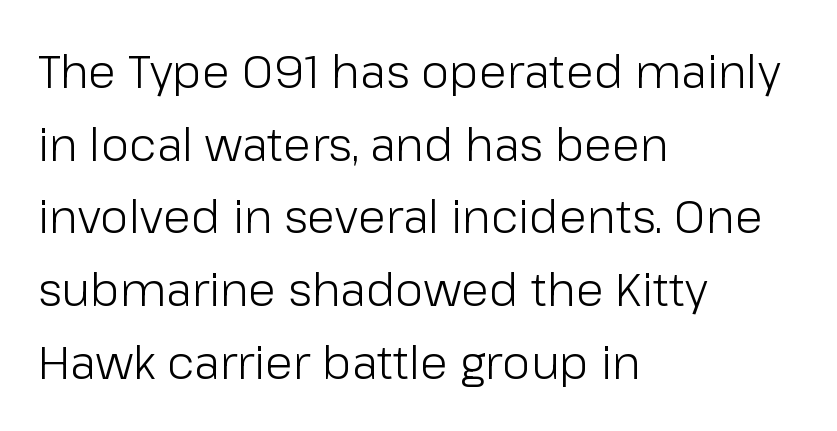
Q: Is the text bold? A: No.
Q: Is the text italic (slanted)? A: No, it is upright.
Q: Is the typeface a serif or a sans-serif typeface? A: Sans-serif.
Q: Is the text underlined? A: No.
Q: How is the paragraph aligned? A: Left-aligned.
Q: Is the spacing between letters normal or unusually wide? A: Normal.
Q: Is the spacing between lines tight, normal or loose? A: Normal.
Q: Width (condensed, normal, or wide)? A: Normal.
Q: Stroke contrast? A: Low.
Q: x-height? A: Medium.
Q: Monospaced? A: No.
